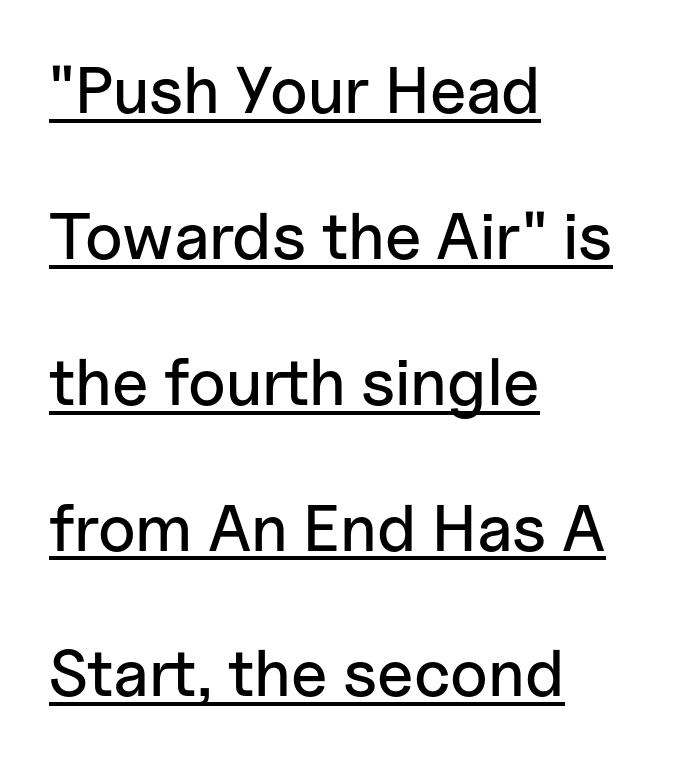
{"serif": "no", "italic": "no", "width": "normal", "stroke_contrast": "low", "x_height": "medium", "monospaced": "no", "underline": "yes", "align": "left", "line_spacing": "loose", "line_spacing_ratio": 2.21, "letter_spacing": "normal", "letter_spacing_em": 0.0, "glyph_px": 66}
